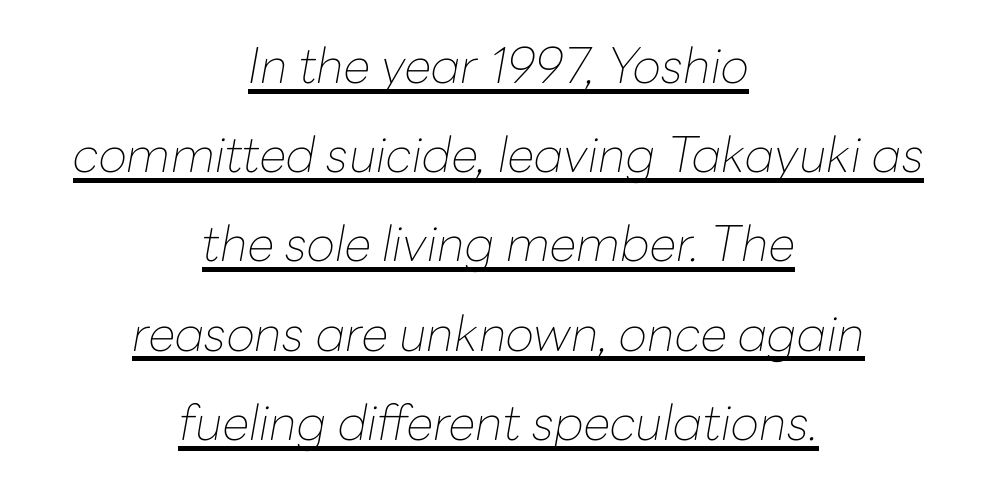
{"italic": "yes", "lean": "right", "slant_degrees": 10, "bold": "no", "weight": "thin", "width": "normal", "stroke_contrast": "low", "x_height": "medium", "monospaced": "no", "underline": "yes", "align": "center", "line_spacing_ratio": 1.82, "letter_spacing": "normal", "letter_spacing_em": 0.0, "glyph_px": 49}
